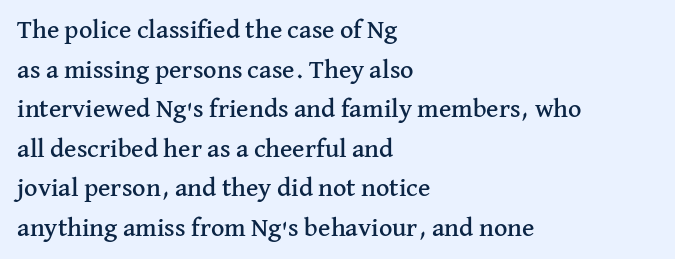
The image shows 26 px text type, upright; set left-aligned, normal line spacing (1.52x), normal letter spacing, not underlined.
